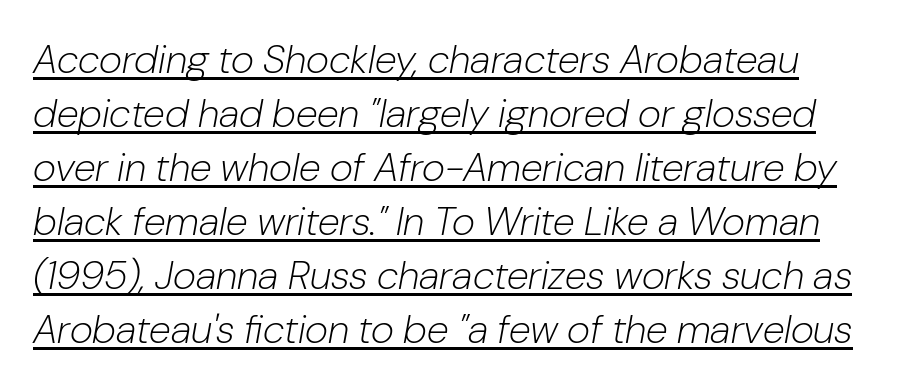
The image shows 40 px light type, italic (leaning right); set normal line spacing (1.35x), normal letter spacing, underlined; low stroke contrast and a medium x-height.
